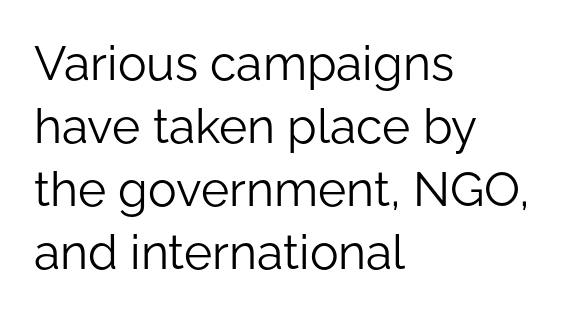
The image shows 48 px light sans-serif type, upright; set left-aligned, normal line spacing (1.31x), normal letter spacing, not underlined; low stroke contrast and a medium x-height.
